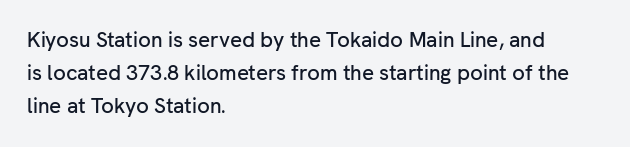
The tracking reads as untouched default to a designer's eye. Anything drawn beneath the words? Only blank space. Leading: standard. The lettering holds an erect, upright posture throughout.
